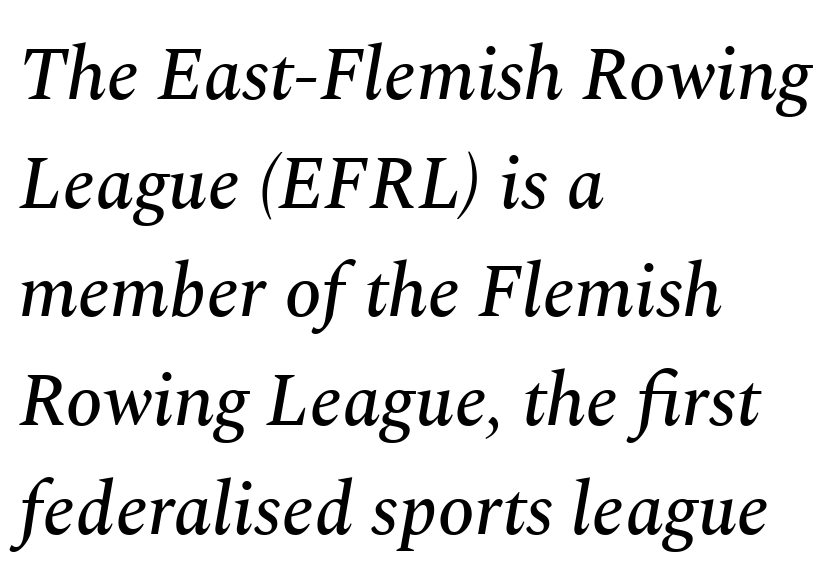
{"serif": "yes", "italic": "yes", "lean": "right", "slant_degrees": 10, "width": "normal", "stroke_contrast": "medium", "x_height": "medium", "monospaced": "no", "underline": "no", "align": "left", "line_spacing": "normal", "line_spacing_ratio": 1.45, "letter_spacing": "normal", "letter_spacing_em": 0.0, "glyph_px": 75}
